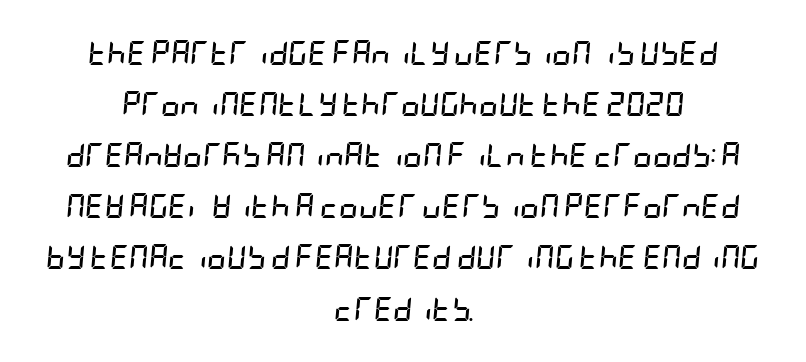
Q: Is the text bold? A: Yes.
Q: Is the text italic (slanted)? A: Yes, it leans right by about 5 degrees.
Q: Is the text underlined? A: No.
Q: How is the paragraph aligned? A: Centered.
Q: Is the spacing between letters normal or unusually wide? A: Normal.
Q: Is the spacing between lines tight, normal or loose? A: Loose.
